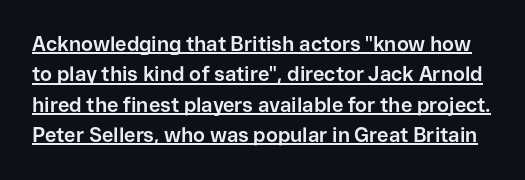
Q: Is the text bold? A: Yes.
Q: Is the text italic (slanted)? A: No, it is upright.
Q: Is the text underlined? A: Yes.
Q: Is the spacing between letters normal or unusually wide? A: Normal.
Q: Is the spacing between lines tight, normal or loose? A: Normal.
